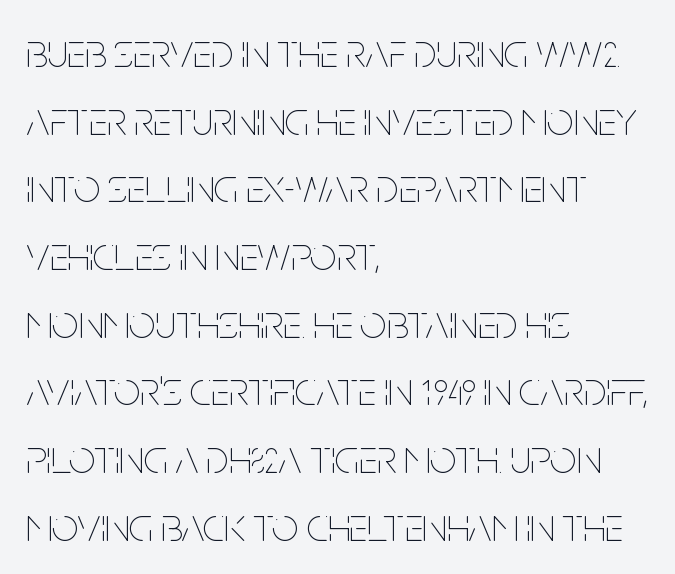
Notice how the passage keeps a crisp vertical edge on the left only. Between one letter and the next there's only the usual sliver of space. The face used here is proportionally spaced, like ordinary book or web type. The lettering holds an erect, upright posture throughout.
